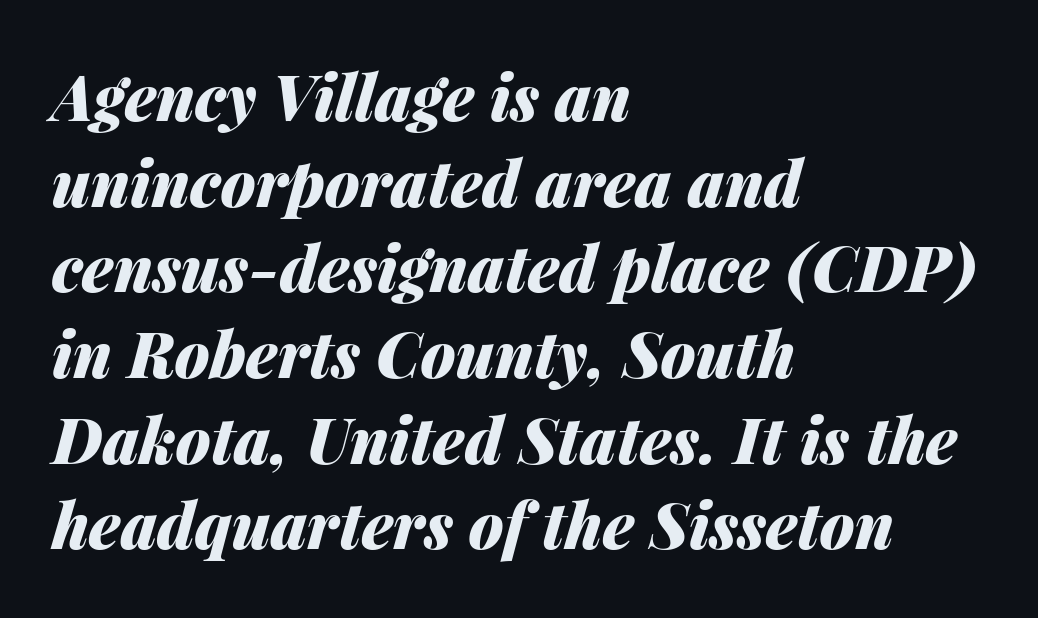
Is the type bold? Yes — the strokes are clearly thick and heavy. The line texture is even and compact thanks to regular tracking. Decoration check: the copy has no underline. The line-height multiplier appears to be the usual default. Typeset ragged right — the left edge is the straight one.
